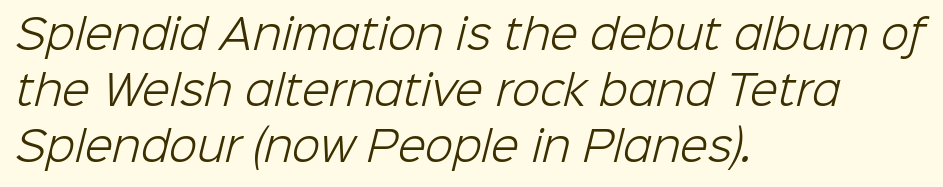
{"serif": "no", "bold": "no", "weight": "light", "width": "normal", "stroke_contrast": "low", "x_height": "medium", "monospaced": "no", "underline": "no", "align": "left", "line_spacing": "normal", "line_spacing_ratio": 1.37, "letter_spacing": "normal", "letter_spacing_em": 0.0, "glyph_px": 41}
